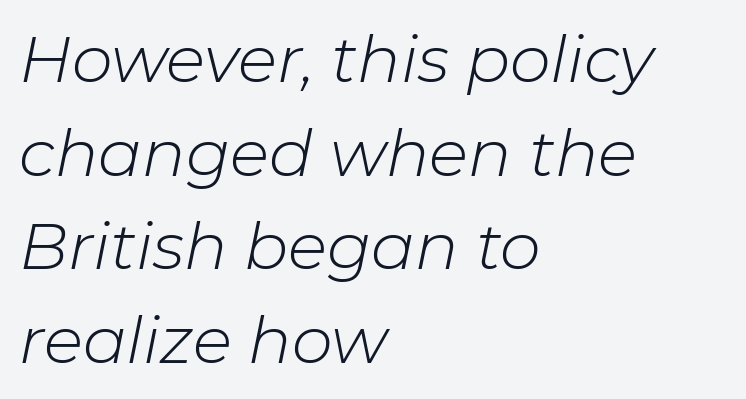
Q: Is the text bold? A: No.
Q: Is the text italic (slanted)? A: Yes, it leans right by about 11 degrees.
Q: Is the text underlined? A: No.
Q: How is the paragraph aligned? A: Left-aligned.
Q: Is the spacing between letters normal or unusually wide? A: Normal.
Q: Is the spacing between lines tight, normal or loose? A: Normal.
Q: Width (condensed, normal, or wide)? A: Normal.
Q: Stroke contrast? A: Low.
Q: x-height? A: Medium.
Q: Monospaced? A: No.
